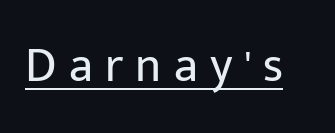
{"serif": "no", "italic": "no", "bold": "no", "weight": "regular", "width": "normal", "stroke_contrast": "low", "x_height": "medium", "monospaced": "no", "underline": "yes", "letter_spacing": "wide", "letter_spacing_em": 0.25, "glyph_px": 49}
